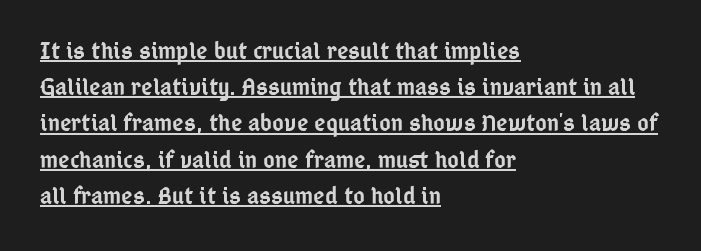
The image shows 25 px text type, upright; set left-aligned, normal line spacing (1.45x), normal letter spacing, underlined.
